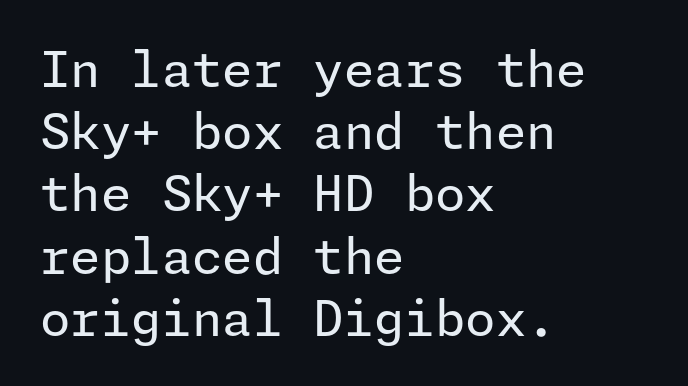
The image shows 49 px regular-weight sans-serif type, upright; set left-aligned, normal line spacing (1.27x), normal letter spacing, not underlined; low stroke contrast and a medium x-height.
